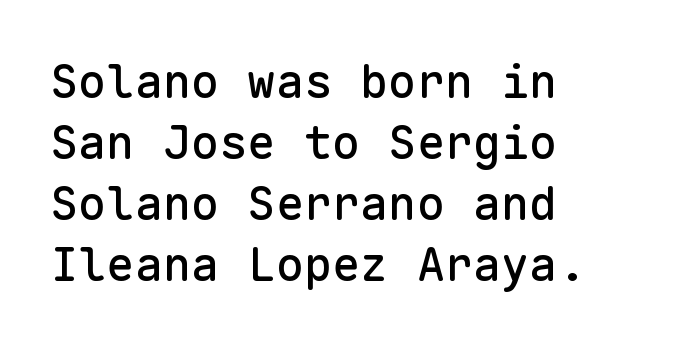
{"serif": "no", "italic": "no", "width": "normal", "stroke_contrast": "low", "x_height": "medium", "monospaced": "yes", "underline": "no", "align": "left", "line_spacing": "normal", "line_spacing_ratio": 1.3, "letter_spacing": "normal", "letter_spacing_em": 0.0, "glyph_px": 47}
